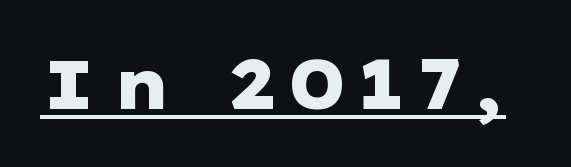
The image shows 69 px heavy, wide sans-serif type, upright; set underlined; low stroke contrast and a medium x-height.
